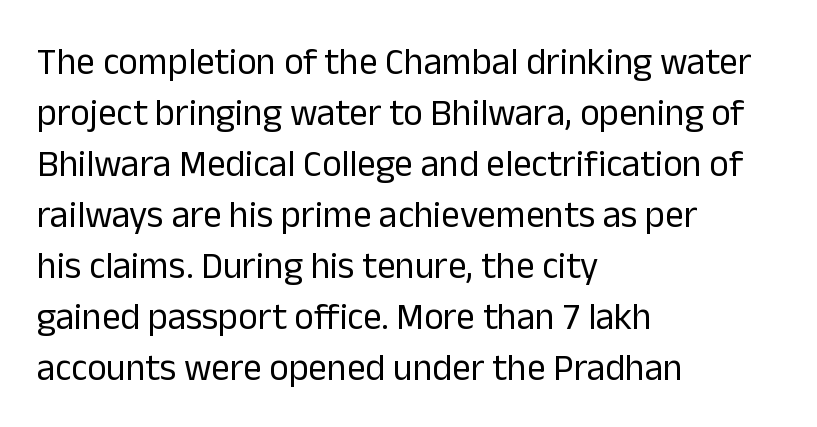
Characters follow at the spacing the type designer built in. Horizontal alignment here is leftward, the default for most running prose. The specimen reads as upright at a glance. Underlining? Definitely not there. Line spacing here is normal.
